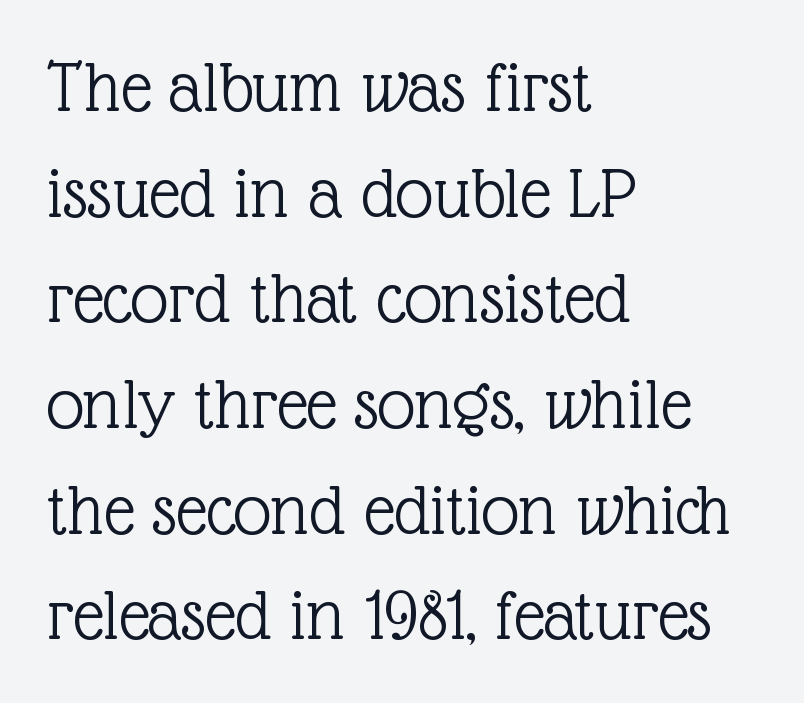
Q: Is the text bold? A: No.
Q: Is the text italic (slanted)? A: No, it is upright.
Q: Is the typeface a serif or a sans-serif typeface? A: Serif.
Q: Is the text underlined? A: No.
Q: How is the paragraph aligned? A: Left-aligned.
Q: Is the spacing between letters normal or unusually wide? A: Normal.
Q: Is the spacing between lines tight, normal or loose? A: Normal.
Q: Width (condensed, normal, or wide)? A: Normal.
Q: x-height? A: Medium.
Q: Monospaced? A: No.
